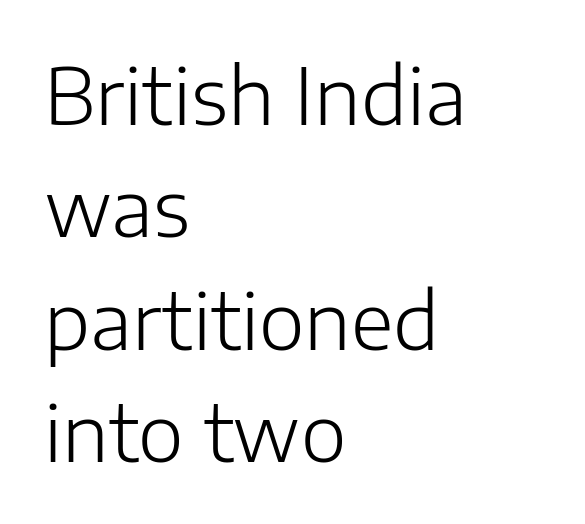
Q: Is the text bold? A: No.
Q: Is the text italic (slanted)? A: No, it is upright.
Q: Is the typeface a serif or a sans-serif typeface? A: Sans-serif.
Q: Is the text underlined? A: No.
Q: How is the paragraph aligned? A: Left-aligned.
Q: Is the spacing between letters normal or unusually wide? A: Normal.
Q: Is the spacing between lines tight, normal or loose? A: Normal.
Q: Width (condensed, normal, or wide)? A: Normal.
Q: Stroke contrast? A: Low.
Q: x-height? A: Medium.
Q: Monospaced? A: No.
